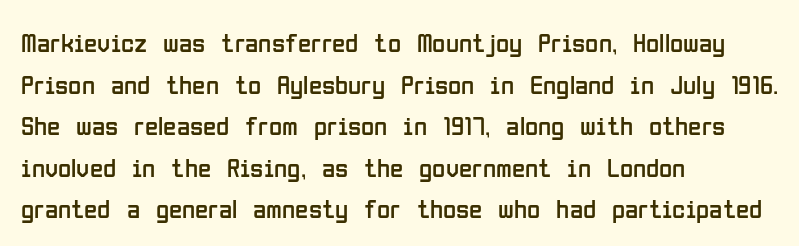
{"italic": "no", "bold": "no", "underline": "no", "align": "left", "line_spacing": "normal", "line_spacing_ratio": 1.54, "letter_spacing": "normal", "letter_spacing_em": 0.0, "glyph_px": 27}
